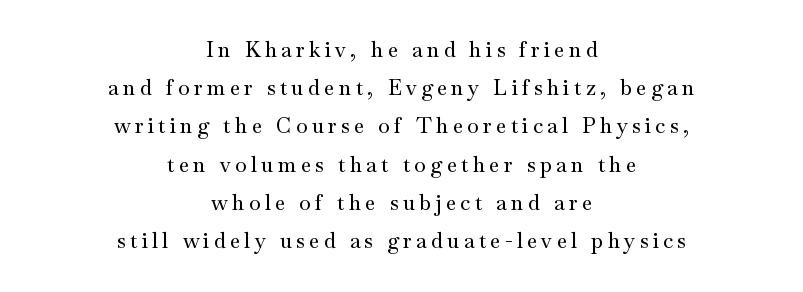
The zone under the glyphs is completely vacant. Glyph-to-glyph distance is far greater than everyday printed text. Vertical strokes here are truly vertical. Both edges are ragged and mirror each other, which tells us the setting is centered.
